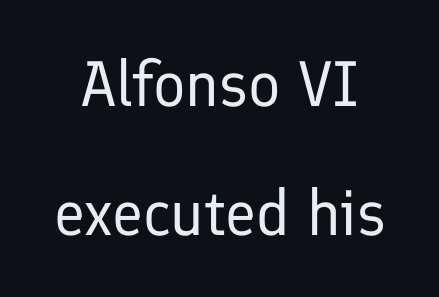
The vertical gap from one line to the next is large. On a weight scale, this lands at 450 or below. Note the varied advance widths — an 'i' is clearly narrower than an 'm'. Each letter's strokes conclude bluntly, with no projecting serifs.
